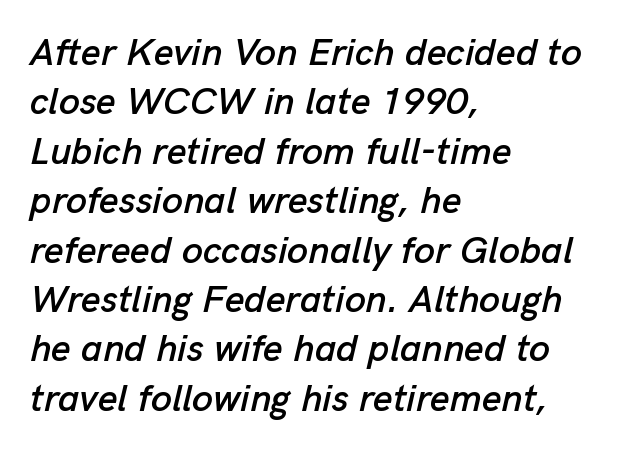
The image shows 38 px text type, italic (leaning right); set left-aligned, normal line spacing (1.3x), normal letter spacing, not underlined; low stroke contrast and a medium x-height.
